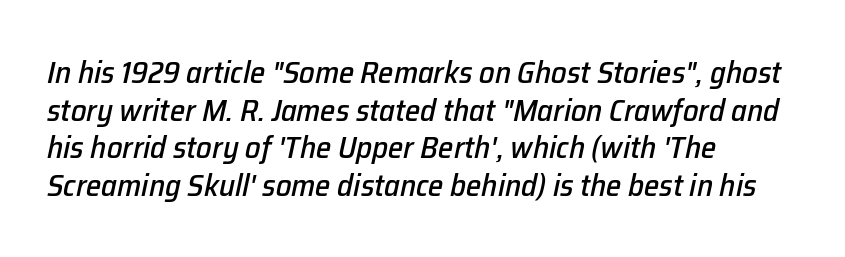
{"italic": "yes", "lean": "right", "slant_degrees": 12, "width": "normal", "stroke_contrast": "low", "x_height": "medium", "monospaced": "no", "underline": "no", "align": "left", "line_spacing_ratio": 1.21, "letter_spacing": "normal", "letter_spacing_em": 0.0, "glyph_px": 31}
